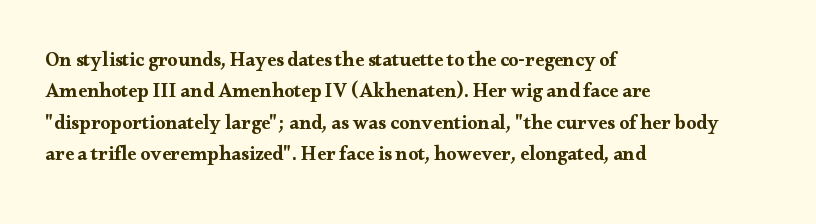
The image shows 20 px text type, upright; set left-aligned, normal line spacing (1.57x), normal letter spacing, not underlined.
